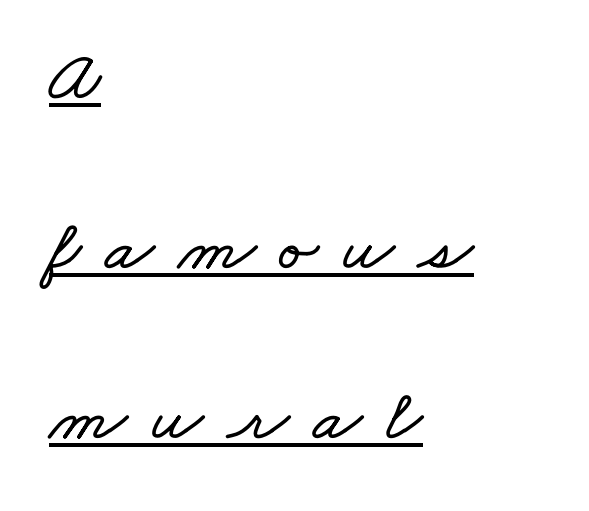
{"width": "wide", "stroke_contrast": "low", "x_height": "small", "monospaced": "no", "underline": "yes", "align": "left", "line_spacing": "loose", "line_spacing_ratio": 2.36, "letter_spacing": "wide", "letter_spacing_em": 0.33, "glyph_px": 72}
